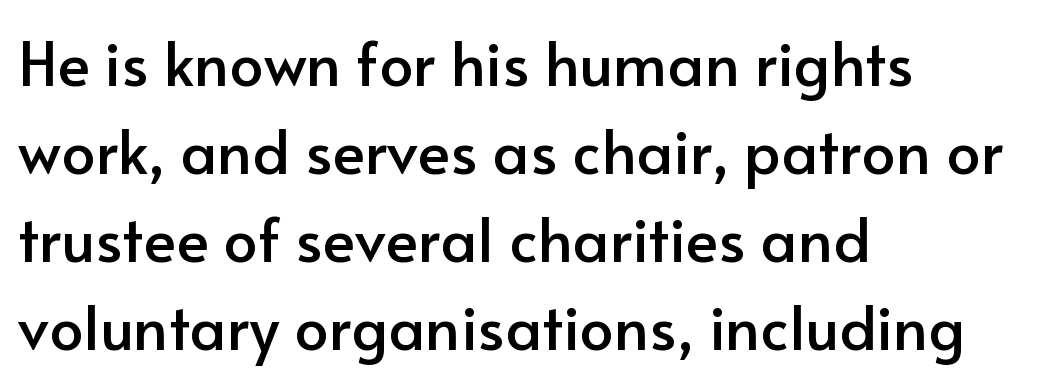
The image shows 61 px sans-serif type, upright; set left-aligned, normal line spacing (1.44x), normal letter spacing, not underlined; low stroke contrast and a small x-height.
